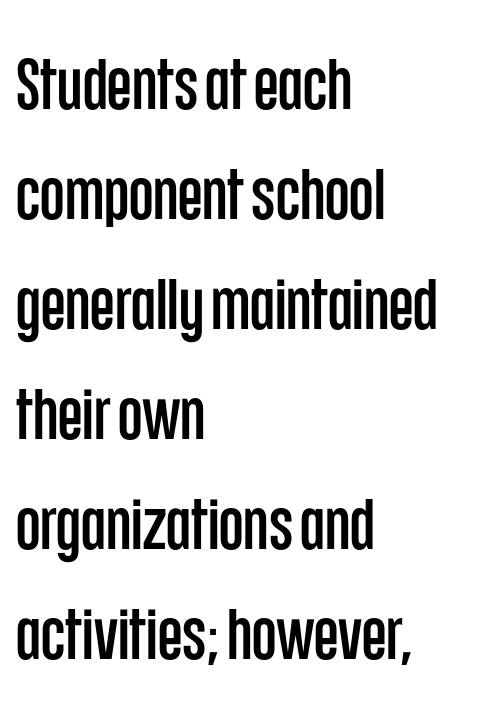
Q: Is the text italic (slanted)? A: No, it is upright.
Q: Is the typeface a serif or a sans-serif typeface? A: Sans-serif.
Q: Is the text underlined? A: No.
Q: How is the paragraph aligned? A: Left-aligned.
Q: Is the spacing between letters normal or unusually wide? A: Normal.
Q: Is the spacing between lines tight, normal or loose? A: Normal.
Q: Width (condensed, normal, or wide)? A: Condensed.
Q: Stroke contrast? A: Low.
Q: x-height? A: Large.
Q: Monospaced? A: No.
